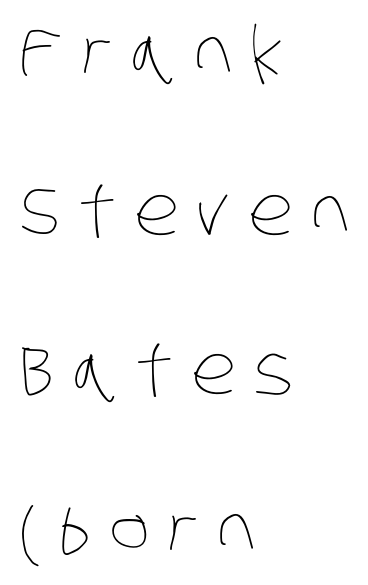
The image shows 68 px thin, condensed type; set left-aligned, loose line spacing (2.34x), unusually wide letter spacing (+0.27 em), not underlined; low stroke contrast and a large x-height.
